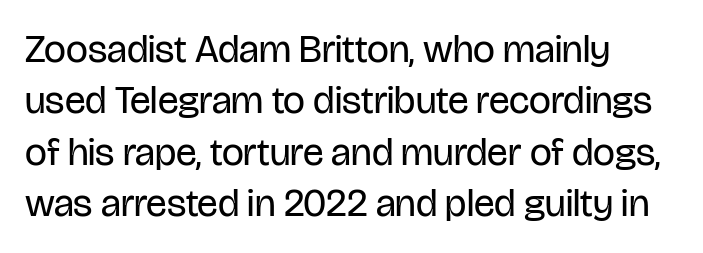
The image shows 39 px regular-weight, condensed sans-serif type, upright; set left-aligned, normal line spacing (1.32x), normal letter spacing, not underlined; low stroke contrast and a large x-height.
